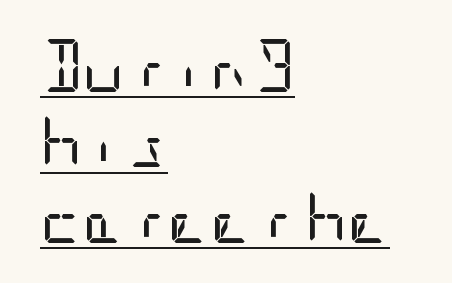
Q: Is the text bold? A: No.
Q: Is the text italic (slanted)? A: No, it is upright.
Q: Is the typeface a serif or a sans-serif typeface? A: Sans-serif.
Q: Is the text underlined? A: Yes.
Q: How is the paragraph aligned? A: Left-aligned.
Q: Is the spacing between letters normal or unusually wide? A: Normal.
Q: Is the spacing between lines tight, normal or loose? A: Normal.
Q: Width (condensed, normal, or wide)? A: Condensed.
Q: Stroke contrast? A: Low.
Q: x-height? A: Large.
